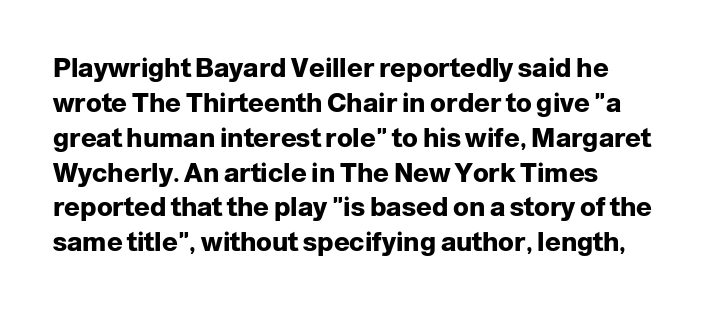
{"italic": "no", "bold": "yes", "underline": "no", "line_spacing": "normal", "line_spacing_ratio": 1.34, "letter_spacing": "normal", "letter_spacing_em": 0.0, "glyph_px": 26}
